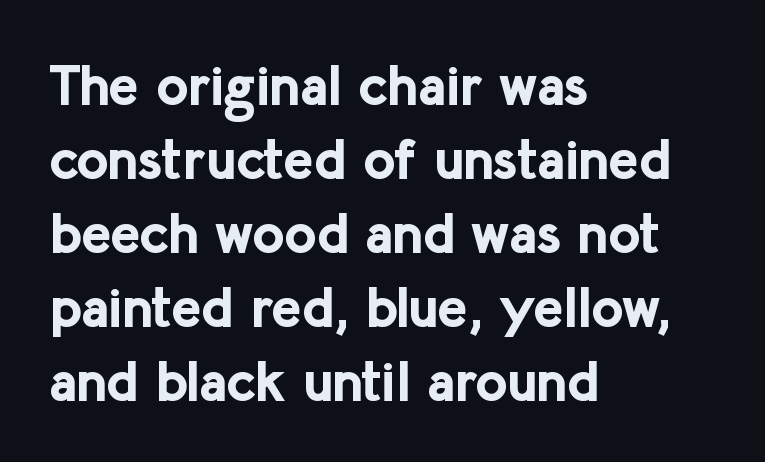
Q: Is the text bold? A: Yes.
Q: Is the text italic (slanted)? A: No, it is upright.
Q: Is the typeface a serif or a sans-serif typeface? A: Sans-serif.
Q: Is the text underlined? A: No.
Q: How is the paragraph aligned? A: Left-aligned.
Q: Is the spacing between letters normal or unusually wide? A: Normal.
Q: Is the spacing between lines tight, normal or loose? A: Normal.
Q: Width (condensed, normal, or wide)? A: Normal.
Q: Stroke contrast? A: Low.
Q: x-height? A: Medium.
Q: Monospaced? A: No.
